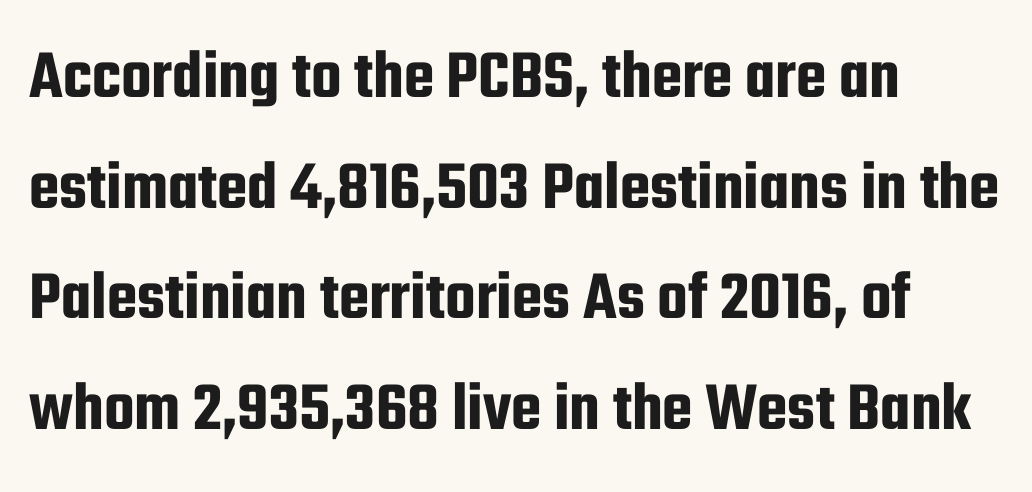
This block has exactly the height ordinary leading produces. Characters remain perfectly vertical along every line. Check the space under the baseline: it is left empty. Is this a fixed-width face? No — the glyphs have proportional, varying widths. Characters follow at the spacing the type designer built in.
